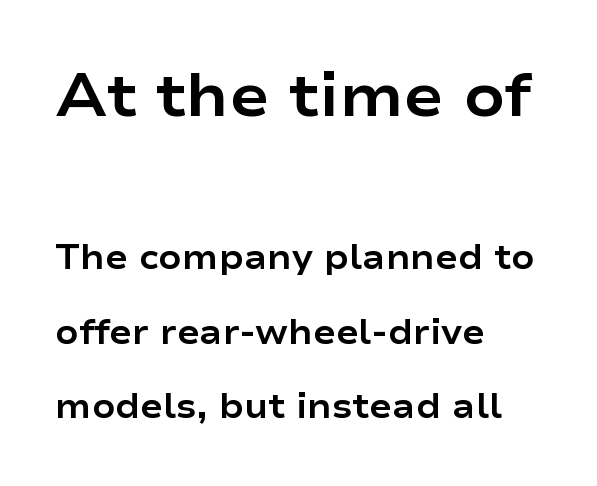
{"serif": "no", "italic": "no", "bold": "yes", "weight": "bold", "width": "wide", "stroke_contrast": "low", "x_height": "medium", "monospaced": "no", "underline": "no", "align": "left", "line_spacing": "loose", "line_spacing_ratio": 2.19, "letter_spacing": "normal", "letter_spacing_em": 0.0, "larger_block": "first", "size_ratio": 1.76, "glyph_px": 60}
